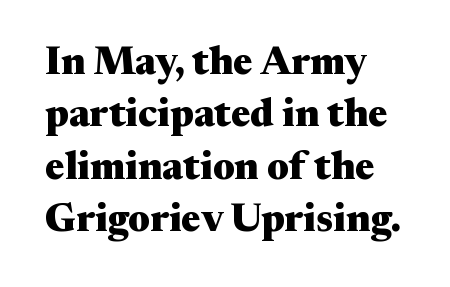
The image shows 39 px heavy, wide serif type, upright; set left-aligned, normal line spacing (1.34x), normal letter spacing, not underlined; medium stroke contrast and a medium x-height.
